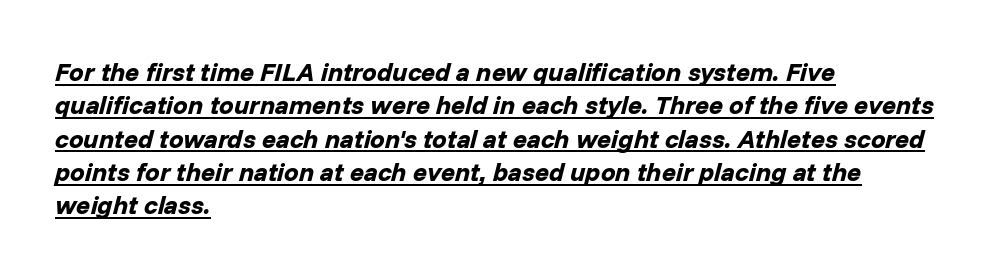
Q: Is the text bold? A: Yes.
Q: Is the text italic (slanted)? A: Yes, it leans right by about 14 degrees.
Q: Is the text underlined? A: Yes.
Q: How is the paragraph aligned? A: Left-aligned.
Q: Is the spacing between letters normal or unusually wide? A: Normal.
Q: Is the spacing between lines tight, normal or loose? A: Normal.
